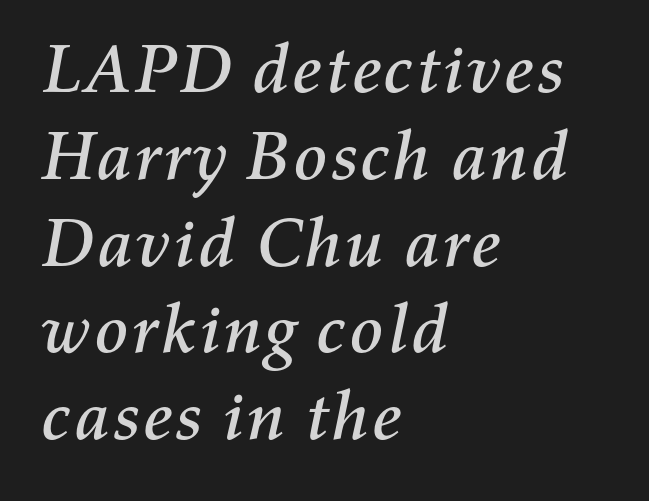
{"italic": "yes", "lean": "right", "slant_degrees": 11, "width": "normal", "stroke_contrast": "medium", "x_height": "medium", "monospaced": "no", "underline": "no", "align": "left", "line_spacing_ratio": 1.24, "letter_spacing": "normal", "letter_spacing_em": 0.0, "glyph_px": 70}
